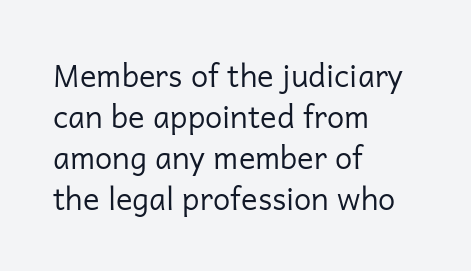
Q: Is the text bold? A: No.
Q: Is the text italic (slanted)? A: No, it is upright.
Q: Is the typeface a serif or a sans-serif typeface? A: Sans-serif.
Q: Is the text underlined? A: No.
Q: How is the paragraph aligned? A: Left-aligned.
Q: Is the spacing between letters normal or unusually wide? A: Normal.
Q: Is the spacing between lines tight, normal or loose? A: Normal.
Q: Width (condensed, normal, or wide)? A: Normal.
Q: Stroke contrast? A: Low.
Q: x-height? A: Medium.
Q: Monospaced? A: No.
